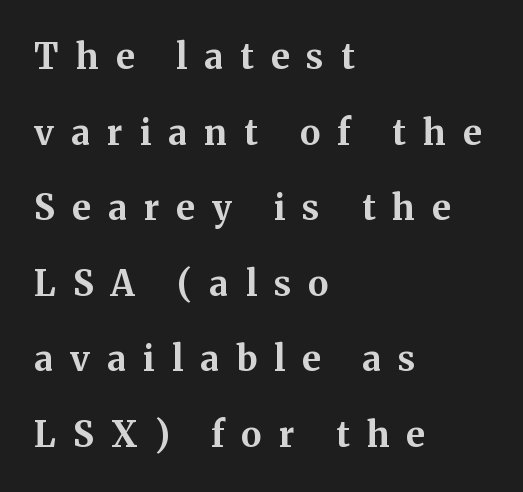
The image shows 35 px bold serif type, upright; set left-aligned, loose line spacing (2.16x), unusually wide letter spacing (+0.49 em), not underlined; medium stroke contrast and a medium x-height.
